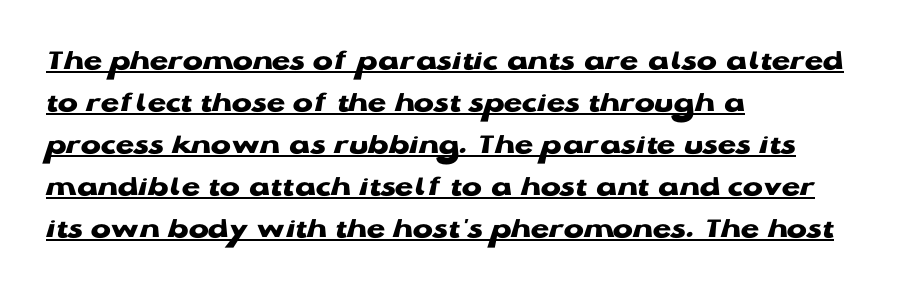
Notice how the stems are strictly vertical — no italics here. The passage shown is typed in a proportional face where columns would drift. Check the space under the baseline: a stroke is drawn there. Leading matches the norm, producing a regular column. In CSS terms this would be text-align: left. Its strokes are broad and dark, the hallmark of bold type.
